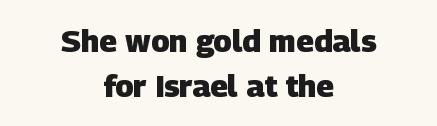
The image shows 31 px heavy sans-serif type; set centered, normal line spacing (1.46x), normal letter spacing, not underlined; low stroke contrast and a large x-height.
